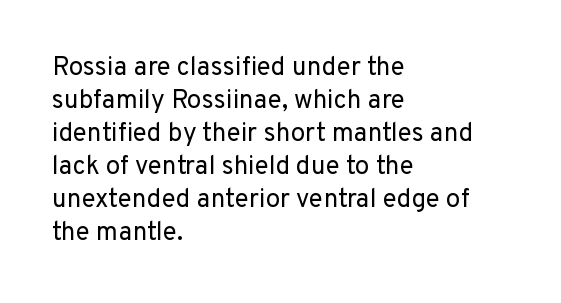
When letters stand straight like this, we call the style roman or upright. These lines sit exactly where default settings would place them. Students, note that the glyphs here touch the page at normal intervals. The passage shown is not bold in any degree. In CSS terms this would be text-align: left. Underlining? Definitely not there.
